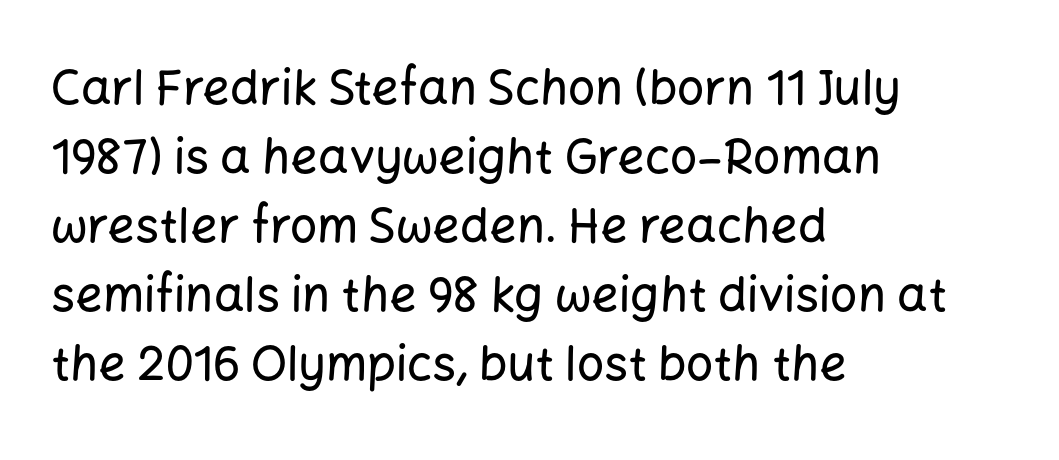
The image shows 48 px sans-serif type, upright; set left-aligned, normal line spacing (1.44x), normal letter spacing, not underlined; low stroke contrast and a medium x-height.
